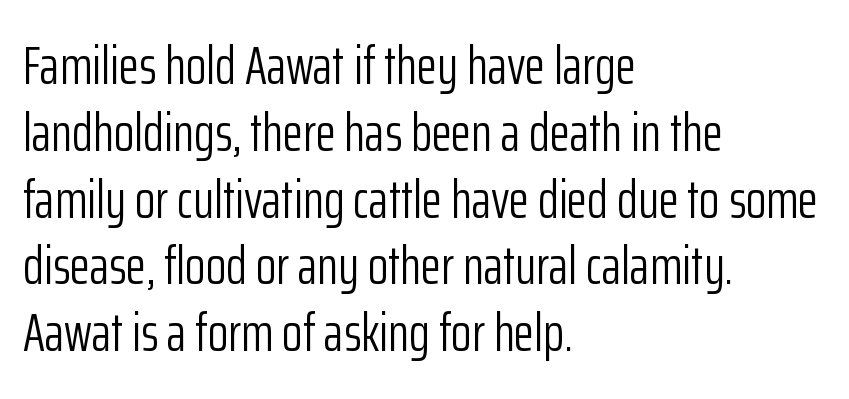
Has an underline been added? It has not. Nothing unusual about the tracking: characters are spaced as the font intends. The face used here is a sans, in the tradition of grotesques and geometrics. Line spacing here is normal.
